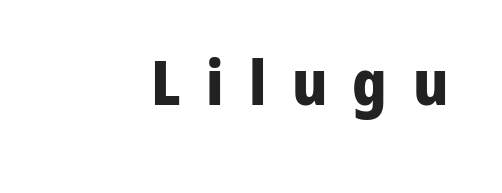
{"serif": "no", "italic": "no", "bold": "yes", "weight": "heavy", "width": "normal", "stroke_contrast": "low", "x_height": "medium", "monospaced": "no", "underline": "no", "letter_spacing": "wide", "letter_spacing_em": 0.41, "glyph_px": 62}
